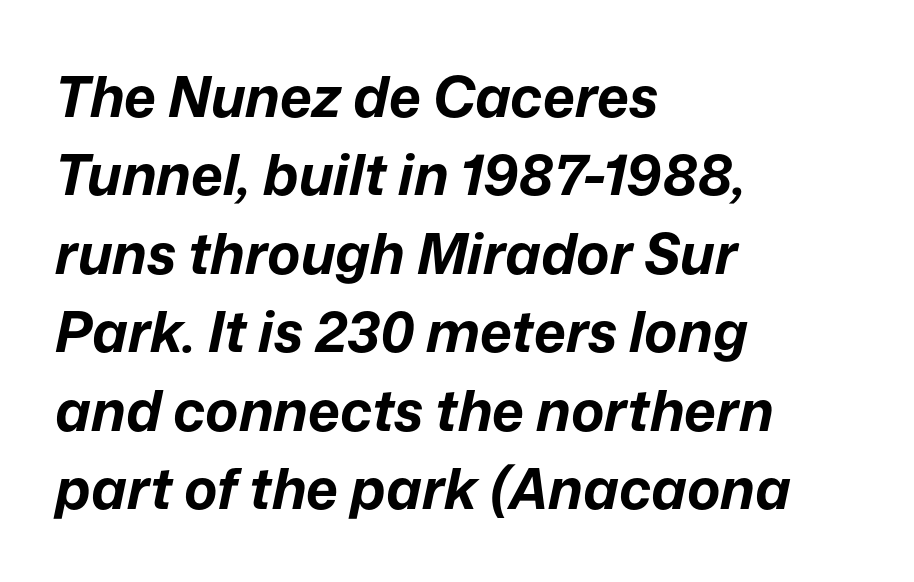
Baseline-to-baseline distance is the conventional proportion of letter height. Reading down the block, your eye returns to a fixed left position each line. Heavy, bold letterforms. The letters sit at their default tracking, neither squeezed nor spread.
